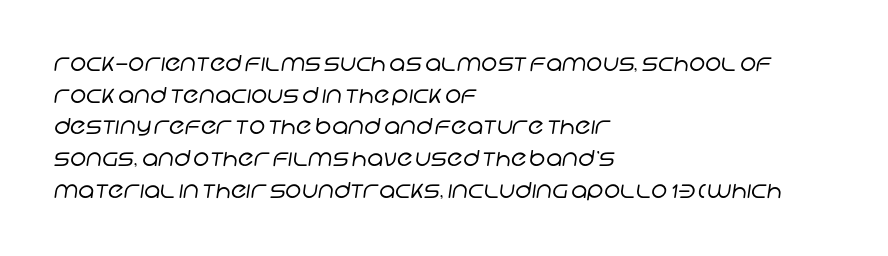
{"bold": "no", "underline": "no", "align": "left", "line_spacing": "normal", "line_spacing_ratio": 1.44, "letter_spacing": "normal", "letter_spacing_em": 0.0, "glyph_px": 22}
